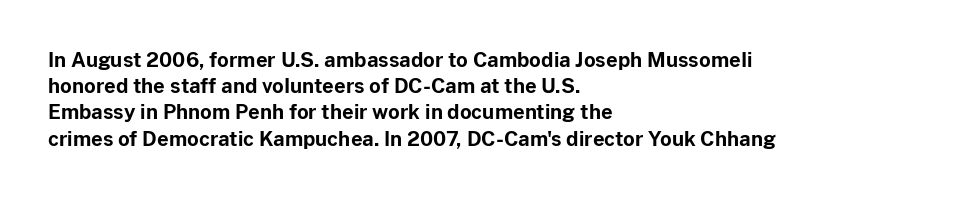
Q: Is the text bold? A: Yes.
Q: Is the text italic (slanted)? A: No, it is upright.
Q: Is the text underlined? A: No.
Q: How is the paragraph aligned? A: Left-aligned.
Q: Is the spacing between letters normal or unusually wide? A: Normal.
Q: Is the spacing between lines tight, normal or loose? A: Normal.
